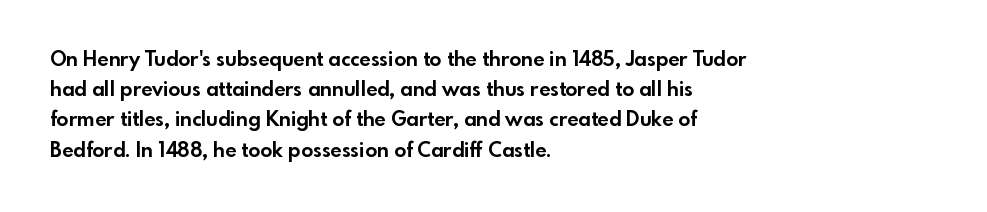
The image shows 20 px bold type, upright; set left-aligned, normal line spacing (1.51x), normal letter spacing, not underlined.
